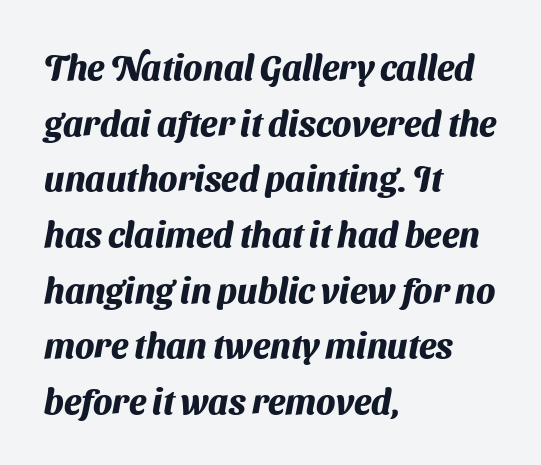
{"serif": "no", "bold": "yes", "weight": "heavy", "width": "normal", "stroke_contrast": "medium", "x_height": "medium", "monospaced": "no", "underline": "no", "align": "left", "line_spacing": "normal", "line_spacing_ratio": 1.59, "letter_spacing": "normal", "letter_spacing_em": 0.0, "glyph_px": 35}
